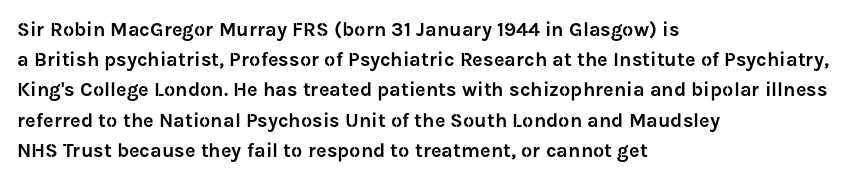
{"italic": "no", "underline": "no", "align": "left", "line_spacing": "normal", "line_spacing_ratio": 1.51, "letter_spacing": "normal", "letter_spacing_em": 0.0, "glyph_px": 20}
